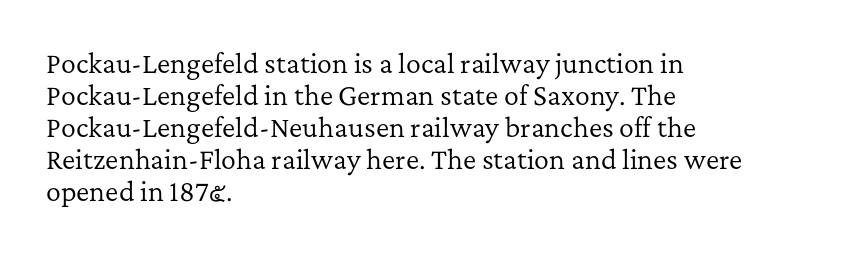
Q: Is the text bold? A: No.
Q: Is the text italic (slanted)? A: No, it is upright.
Q: Is the text underlined? A: No.
Q: How is the paragraph aligned? A: Left-aligned.
Q: Is the spacing between letters normal or unusually wide? A: Normal.
Q: Is the spacing between lines tight, normal or loose? A: Normal.
